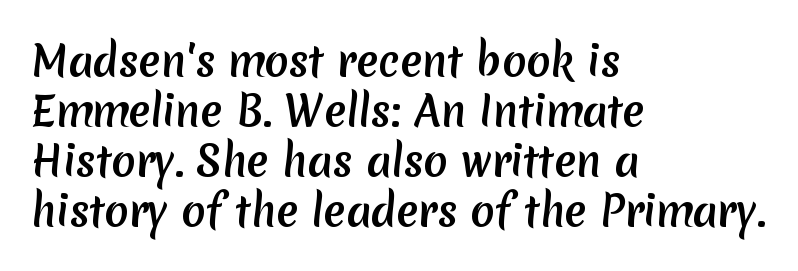
One-word summary of the alignment: left. One glance says typical: line gaps are just what's usual. Type style note: lacks serifs. Characters follow at the spacing the type designer built in. Only glyphs here, with clear space below each row.
